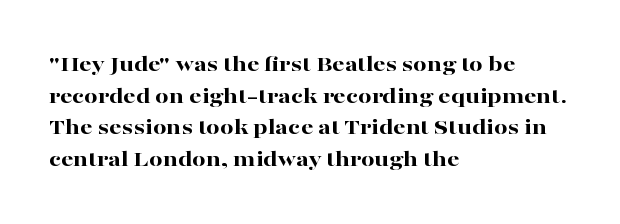
{"italic": "no", "bold": "yes", "underline": "no", "align": "left", "line_spacing": "normal", "line_spacing_ratio": 1.32, "letter_spacing": "normal", "letter_spacing_em": 0.0, "glyph_px": 24}
